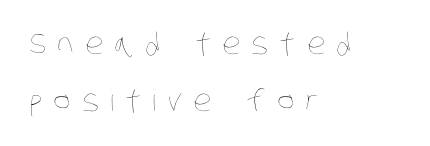
{"bold": "no", "weight": "thin", "width": "condensed", "stroke_contrast": "low", "x_height": "large", "monospaced": "no", "underline": "no", "align": "left", "line_spacing": "loose", "line_spacing_ratio": 1.98, "letter_spacing": "wide", "letter_spacing_em": 0.39, "glyph_px": 29}
